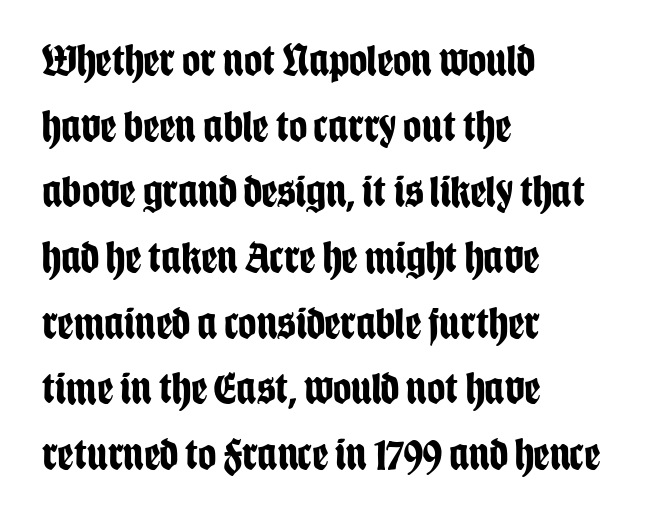
A typesetter would call this proportional, since set widths differ per character. Plain, unruled lines of type. The typeface chosen for these lines omits serifs. The characters look thick and weighty, a clear bold. Quick note: not italic, upright. Each word holds together tightly as a unit, with standard inter-letter gaps.
